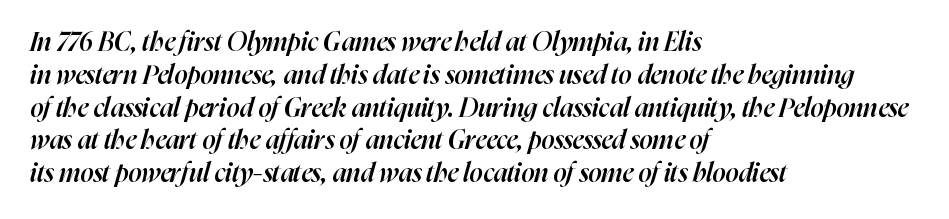
Students, observe: this is what conventionally led text looks like. The text block is weighted toward the left margin, trailing off unevenly rightward. Letter spacing: default. The characters look somewhat weighty, a semibold short of true bold. Each row of text sits above clean, open space. In terms of posture, this sample is oblique.
